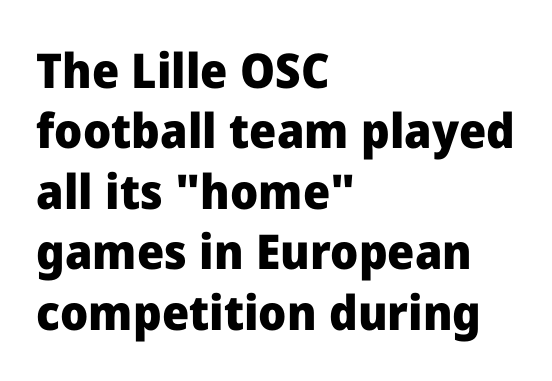
Q: Is the text bold? A: Yes.
Q: Is the text italic (slanted)? A: No, it is upright.
Q: Is the typeface a serif or a sans-serif typeface? A: Sans-serif.
Q: Is the text underlined? A: No.
Q: How is the paragraph aligned? A: Left-aligned.
Q: Is the spacing between letters normal or unusually wide? A: Normal.
Q: Is the spacing between lines tight, normal or loose? A: Normal.
Q: Width (condensed, normal, or wide)? A: Normal.
Q: Stroke contrast? A: Low.
Q: x-height? A: Medium.
Q: Monospaced? A: No.
